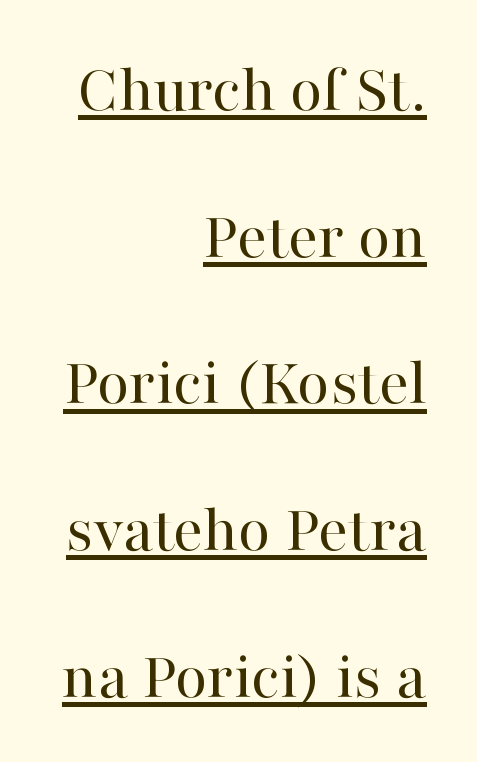
Q: Is the text bold? A: No.
Q: Is the text italic (slanted)? A: No, it is upright.
Q: Is the typeface a serif or a sans-serif typeface? A: Serif.
Q: Is the text underlined? A: Yes.
Q: How is the paragraph aligned? A: Right-aligned.
Q: Is the spacing between letters normal or unusually wide? A: Normal.
Q: Is the spacing between lines tight, normal or loose? A: Loose.
Q: Width (condensed, normal, or wide)? A: Normal.
Q: Stroke contrast? A: High.
Q: x-height? A: Medium.
Q: Monospaced? A: No.
